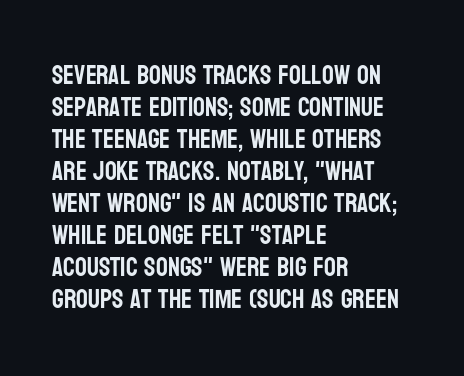
The image shows 26 px text type, upright; set left-aligned, line spacing 1.23x, normal letter spacing, not underlined.
